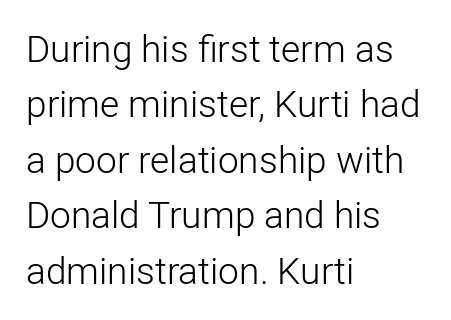
The image shows 37 px light sans-serif type, upright; set left-aligned, normal line spacing (1.5x), normal letter spacing, not underlined; low stroke contrast and a medium x-height.
